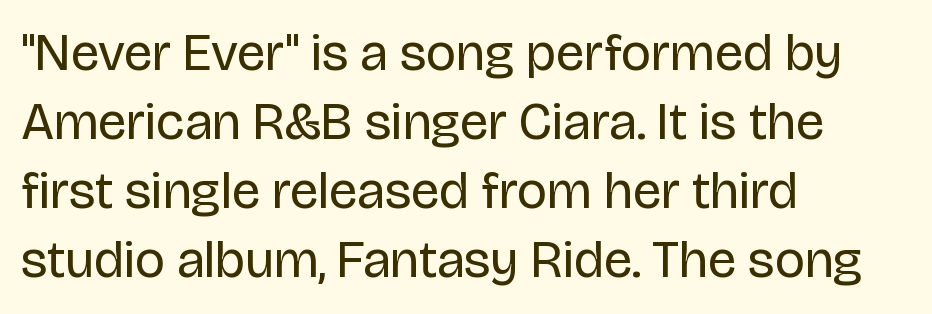
{"serif": "no", "italic": "no", "bold": "no", "weight": "regular", "width": "normal", "stroke_contrast": "low", "x_height": "large", "monospaced": "no", "underline": "no", "align": "left", "line_spacing": "normal", "line_spacing_ratio": 1.33, "letter_spacing": "normal", "letter_spacing_em": 0.0, "glyph_px": 52}
